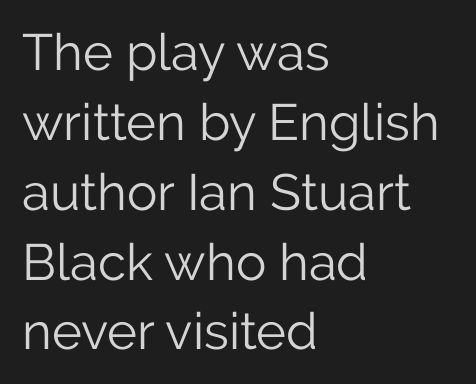
The paragraph has a hard left edge and a soft right edge. Tracking value appears to be zero — textbook default spacing. Descender tails drop into unmarked territory. Notice how the stems are strictly vertical — no italics here. The vertical gap from one line to the next is medium. Character widths vary here, with narrow letters taking less room than wide ones.
